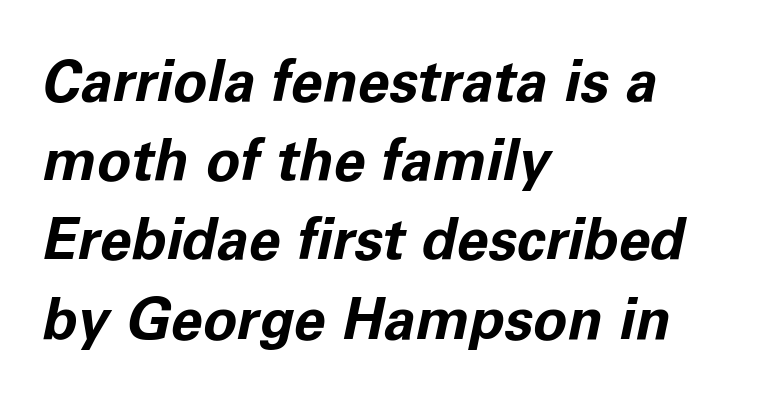
Is there much room between lines? A standard amount, neither cramped nor airy. Character widths vary here, with narrow letters taking less room than wide ones. Is the block centered? No — it sits flush against the left margin. Clear beneath every line of the passage. A dark, heavy texture on the line: the type is bold.
